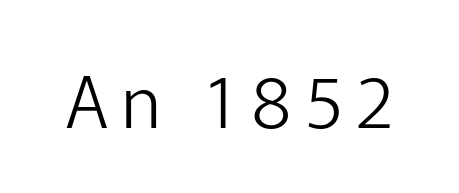
Honestly, there is no underline to notice here at all. Spacing verdict: proportional, widths tailored to each character. Every stem runs plumb, perpendicular to the baseline. Observe the absence of serifs on each vertical stroke in this sample.
